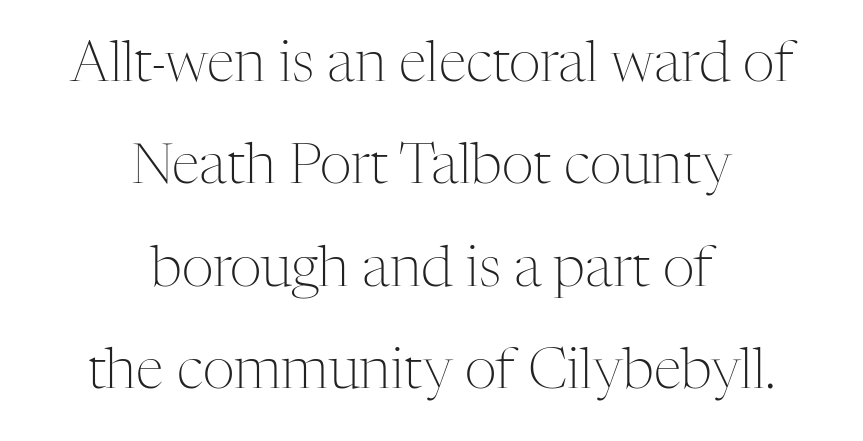
The image shows 56 px light serif type, upright; set centered, line spacing 1.83x, normal letter spacing, not underlined; medium stroke contrast and a medium x-height.
